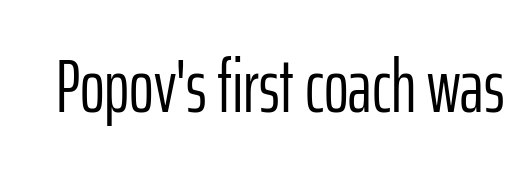
The image shows 75 px light, condensed sans-serif type, upright; set normal letter spacing, not underlined; low stroke contrast and a medium x-height.
